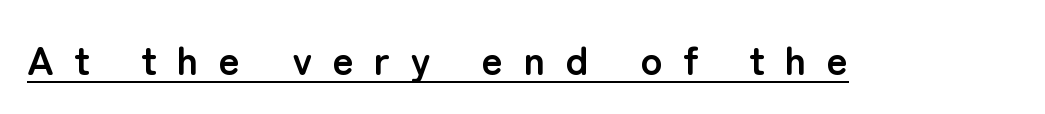
The face used here is proportionally spaced, like ordinary book or web type. The face used here is rendered with a markedly widened letterfit. This sample carries an underscore along the baseline area. Upright lettering throughout.
